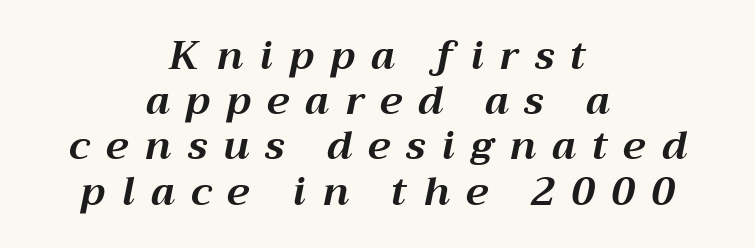
Its strokes are broad and dark, the hallmark of bold type. Each letter keeps its own natural width here, so spacing adapts to shape. Each word looks stretched out because of the extra space between its letters. Where is the straight margin? There isn't one; the lines are centered. These lines were composed using italics.
